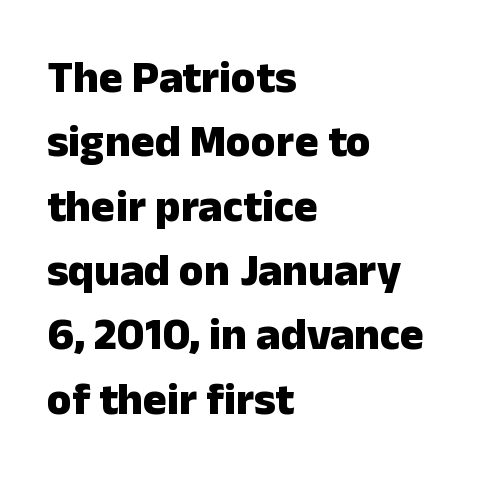
The image shows 45 px heavy sans-serif type, upright; set left-aligned, normal line spacing (1.43x), normal letter spacing, not underlined; low stroke contrast and a medium x-height.
